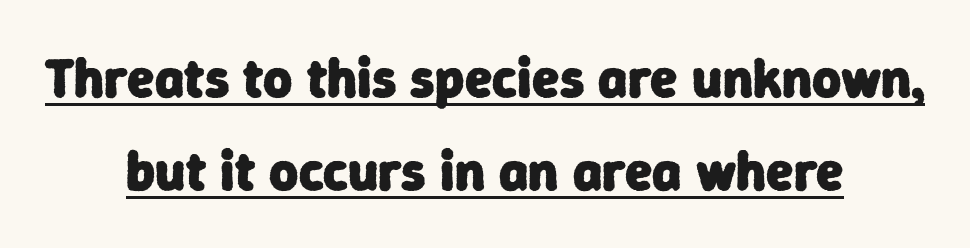
Think of a printed novel: that variable character pitch is what you see here. Does the weight exceed regular? Yes, all the way to bold. This is underlined copy, the kind a proofreader might mark for attention. Regarding leading, the lines here are spaced in the standard way.
